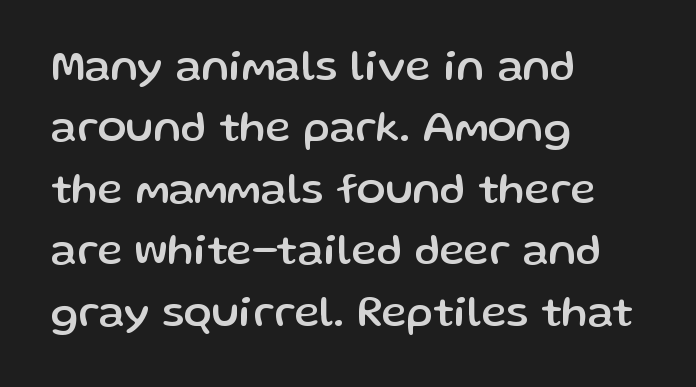
{"serif": "no", "italic": "no", "width": "normal", "stroke_contrast": "low", "x_height": "medium", "monospaced": "no", "underline": "no", "align": "left", "line_spacing": "normal", "line_spacing_ratio": 1.43, "letter_spacing": "normal", "letter_spacing_em": 0.0, "glyph_px": 43}
